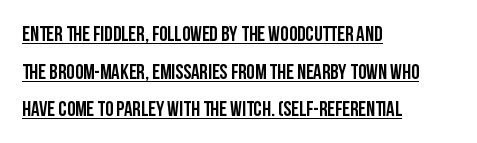
Q: Is the text italic (slanted)? A: No, it is upright.
Q: Is the text underlined? A: Yes.
Q: How is the paragraph aligned? A: Left-aligned.
Q: Is the spacing between letters normal or unusually wide? A: Normal.
